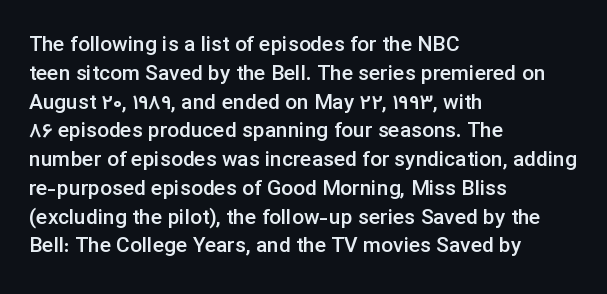
Q: Is the text bold? A: Semi-bold.
Q: Is the text italic (slanted)? A: No, it is upright.
Q: Is the text underlined? A: No.
Q: How is the paragraph aligned? A: Left-aligned.
Q: Is the spacing between letters normal or unusually wide? A: Normal.
Q: Is the spacing between lines tight, normal or loose? A: Normal.
